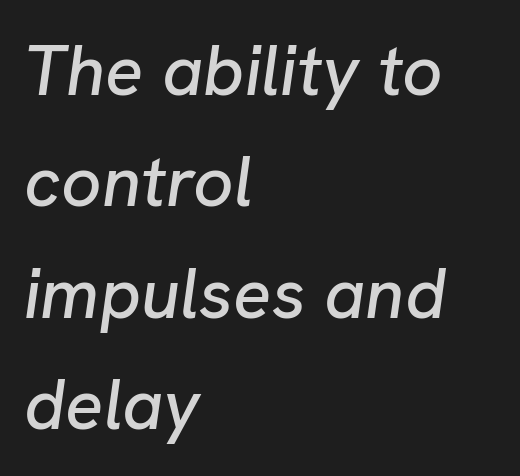
{"italic": "yes", "lean": "right", "slant_degrees": 8, "width": "normal", "stroke_contrast": "low", "x_height": "medium", "monospaced": "no", "underline": "no", "align": "left", "line_spacing": "normal", "line_spacing_ratio": 1.57, "letter_spacing": "normal", "letter_spacing_em": 0.0, "glyph_px": 71}
